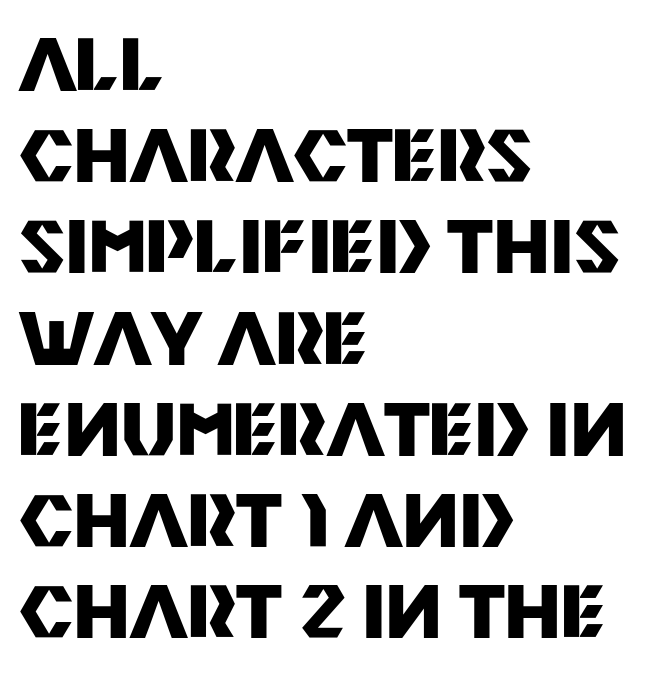
Q: Is the text bold? A: Yes.
Q: Is the text italic (slanted)? A: No, it is upright.
Q: Is the typeface a serif or a sans-serif typeface? A: Sans-serif.
Q: Is the text underlined? A: No.
Q: How is the paragraph aligned? A: Left-aligned.
Q: Is the spacing between letters normal or unusually wide? A: Normal.
Q: Is the spacing between lines tight, normal or loose? A: Normal.
Q: Width (condensed, normal, or wide)? A: Normal.
Q: Stroke contrast? A: Medium.
Q: x-height? A: Large.
Q: Monospaced? A: No.
